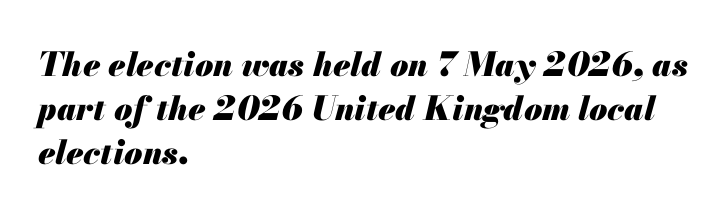
Italic? Definitely — the glyphs are oblique. The designer left line spacing at the default. The compositor pushed each line to the left boundary. Character widths vary here, with narrow letters taking less room than wide ones.
